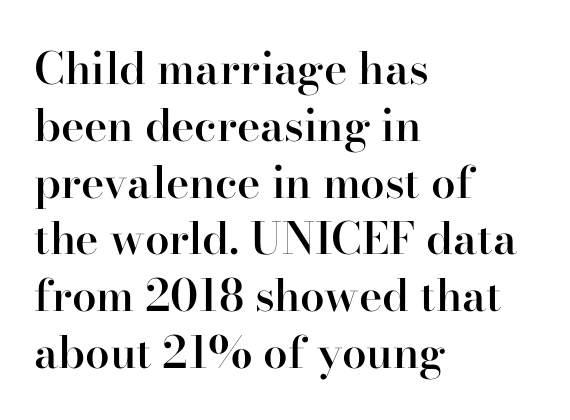
{"serif": "yes", "italic": "no", "bold": "semi", "weight": "semibold", "width": "normal", "stroke_contrast": "high", "x_height": "small", "monospaced": "no", "underline": "no", "align": "left", "line_spacing": "normal", "line_spacing_ratio": 1.29, "letter_spacing": "normal", "letter_spacing_em": 0.0, "glyph_px": 44}
